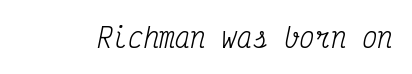
The image shows 26 px text type, italic (leaning right); set normal letter spacing, not underlined.
